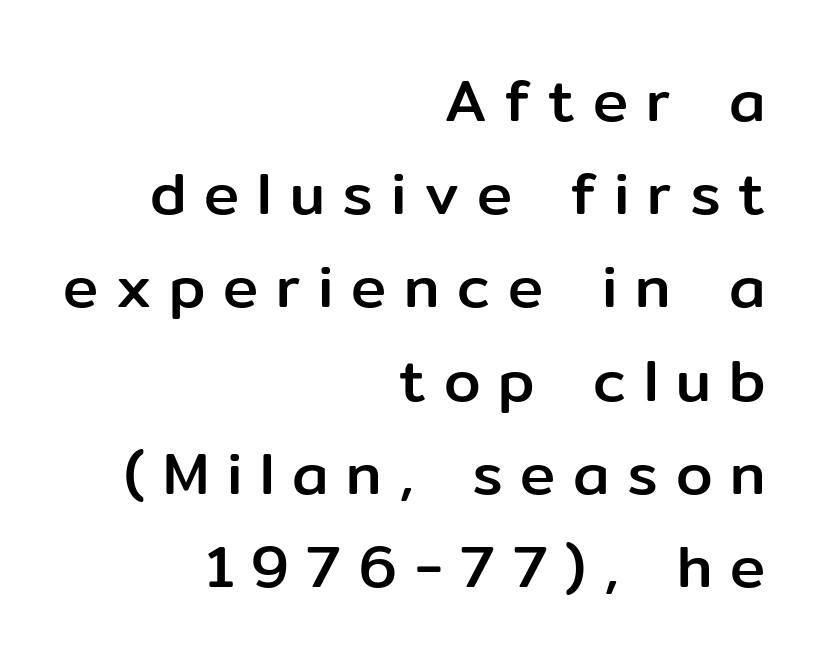
The image shows 59 px sans-serif type, upright; set right-aligned, normal line spacing (1.58x), unusually wide letter spacing (+0.3 em), not underlined; low stroke contrast and a medium x-height.
